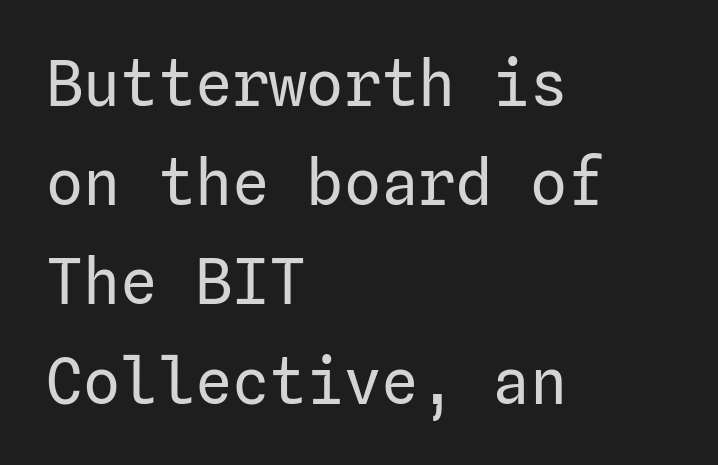
Q: Is the text bold? A: No.
Q: Is the text italic (slanted)? A: No, it is upright.
Q: Is the typeface a serif or a sans-serif typeface? A: Sans-serif.
Q: Is the text underlined? A: No.
Q: How is the paragraph aligned? A: Left-aligned.
Q: Is the spacing between letters normal or unusually wide? A: Normal.
Q: Is the spacing between lines tight, normal or loose? A: Normal.
Q: Width (condensed, normal, or wide)? A: Normal.
Q: Stroke contrast? A: Low.
Q: x-height? A: Medium.
